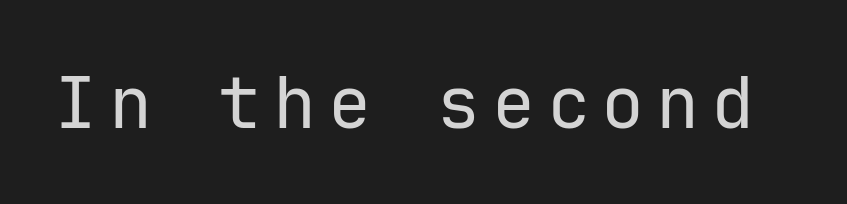
Tall strokes in this sample are plumb rather than angled. Descender tails drop into unmarked territory. No letter is thick-stroked: the sample isn't bold. The passage shown is typeset with a sans-serif family.
